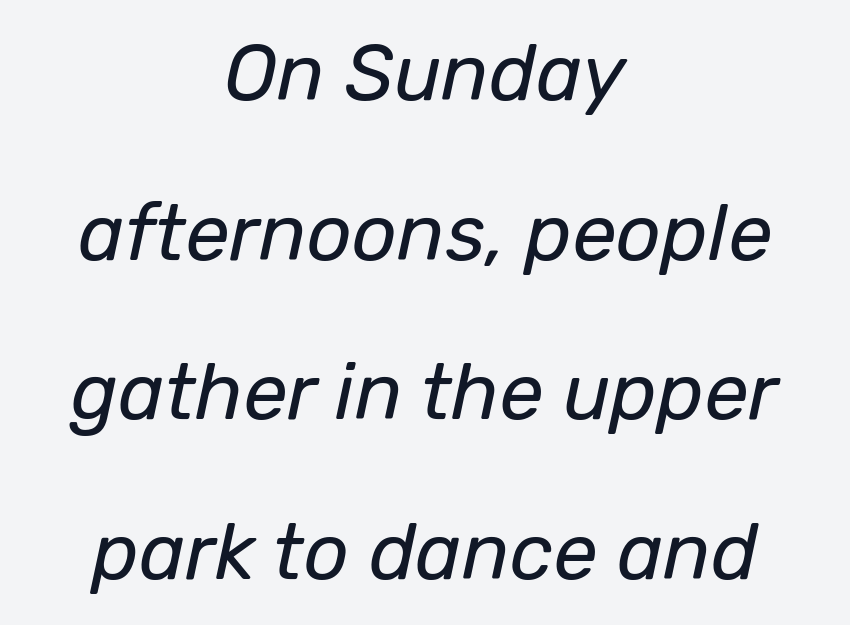
Q: Is the text bold? A: No.
Q: Is the text italic (slanted)? A: Yes, it leans right by about 12 degrees.
Q: Is the text underlined? A: No.
Q: How is the paragraph aligned? A: Centered.
Q: Is the spacing between letters normal or unusually wide? A: Normal.
Q: Is the spacing between lines tight, normal or loose? A: Loose.
Q: Width (condensed, normal, or wide)? A: Normal.
Q: Stroke contrast? A: Low.
Q: x-height? A: Medium.
Q: Monospaced? A: No.
